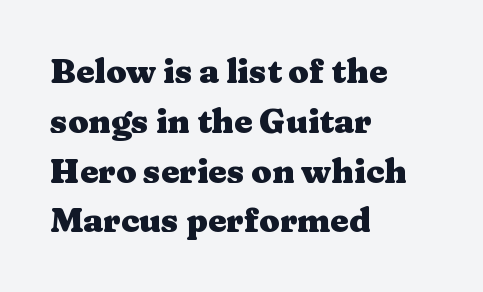
Q: Is the text bold? A: Yes.
Q: Is the text italic (slanted)? A: No, it is upright.
Q: Is the typeface a serif or a sans-serif typeface? A: Serif.
Q: Is the text underlined? A: No.
Q: How is the paragraph aligned? A: Left-aligned.
Q: Is the spacing between letters normal or unusually wide? A: Normal.
Q: Is the spacing between lines tight, normal or loose? A: Normal.
Q: Width (condensed, normal, or wide)? A: Wide.
Q: Stroke contrast? A: Medium.
Q: x-height? A: Medium.
Q: Monospaced? A: No.
